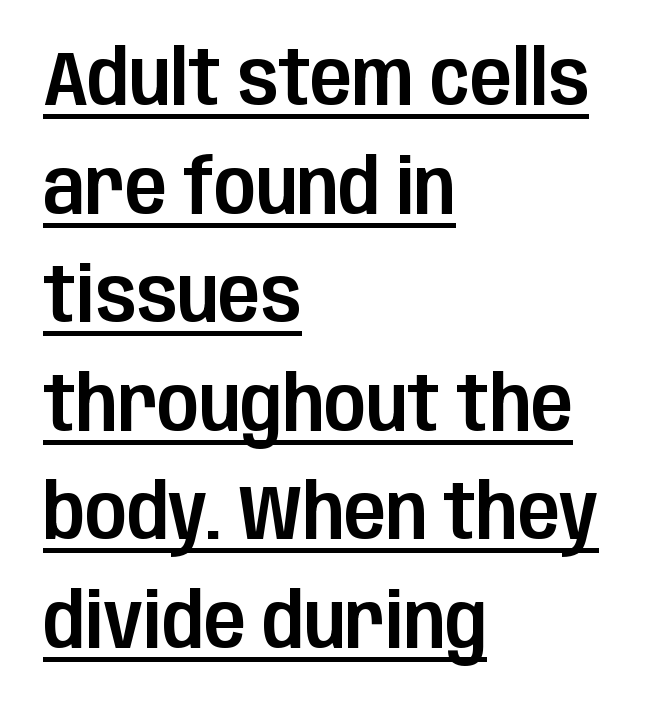
Q: Is the text italic (slanted)? A: No, it is upright.
Q: Is the typeface a serif or a sans-serif typeface? A: Sans-serif.
Q: Is the text underlined? A: Yes.
Q: How is the paragraph aligned? A: Left-aligned.
Q: Is the spacing between letters normal or unusually wide? A: Normal.
Q: Is the spacing between lines tight, normal or loose? A: Normal.
Q: Width (condensed, normal, or wide)? A: Condensed.
Q: Stroke contrast? A: Low.
Q: x-height? A: Large.
Q: Monospaced? A: No.
